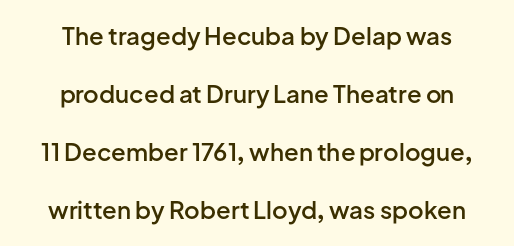
Centered paragraph, ragged on both sides. Notice the strokes are somewhat thickened but not fully heavy: this is a semibold. The horizontal fit of the characters is conventional and even. Rendered with straight, roman letterforms.
